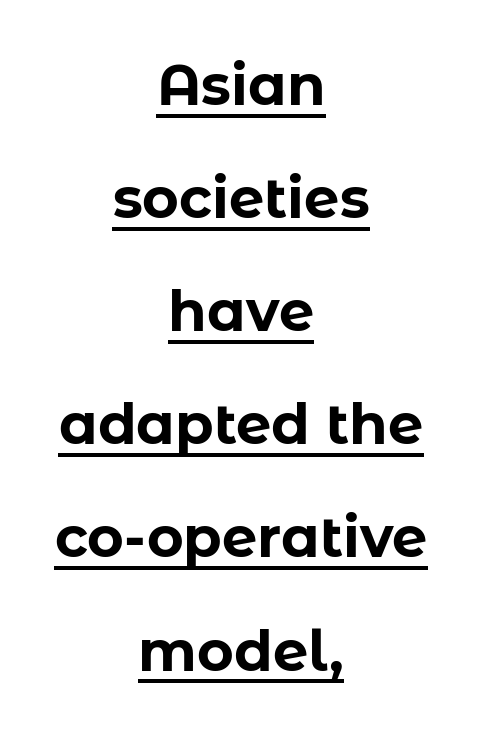
Q: Is the text bold? A: Yes.
Q: Is the text italic (slanted)? A: No, it is upright.
Q: Is the typeface a serif or a sans-serif typeface? A: Sans-serif.
Q: Is the text underlined? A: Yes.
Q: How is the paragraph aligned? A: Centered.
Q: Is the spacing between letters normal or unusually wide? A: Normal.
Q: Is the spacing between lines tight, normal or loose? A: Loose.
Q: Width (condensed, normal, or wide)? A: Normal.
Q: Stroke contrast? A: Low.
Q: x-height? A: Medium.
Q: Monospaced? A: No.
